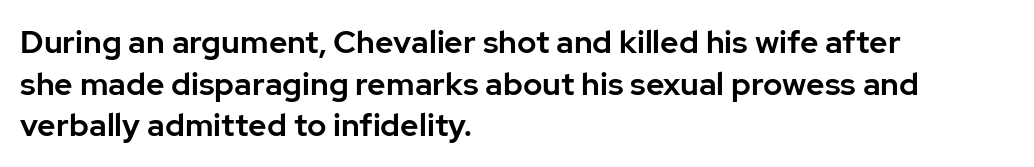
These lines were composed using upright roman letters. The horizontal fit of the characters is conventional and even. The rows are spaced the way most documents space them. Rule under the text: the space is simply empty. This sample has the flowing, uneven cadence of proportional lettering.
